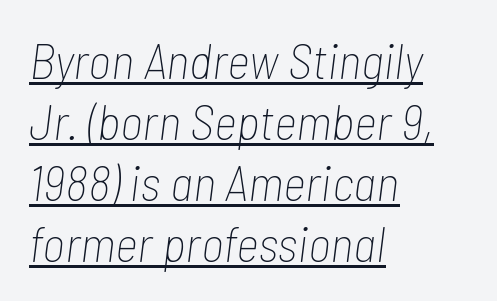
Proportional: the letters do not fall into vertical columns. If you drew a line through each stem, it would be angled. Look at the tracking — it's just the regular setting, nothing added. Check the space under the baseline: a stroke is drawn there. Does the copy run flush right? No — it runs flush left.
